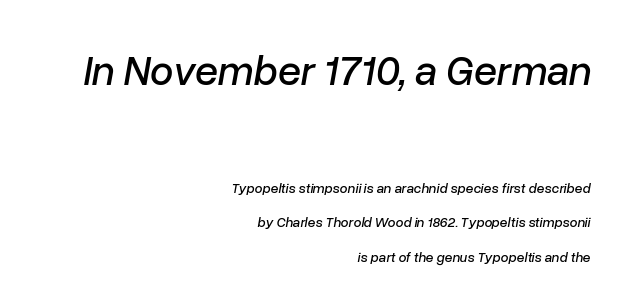
The image shows 42 px text type, italic (leaning right); set right-aligned, loose line spacing (2.48x), normal letter spacing, not underlined; the first (top) block is 3.0x larger; low stroke contrast and a medium x-height.
